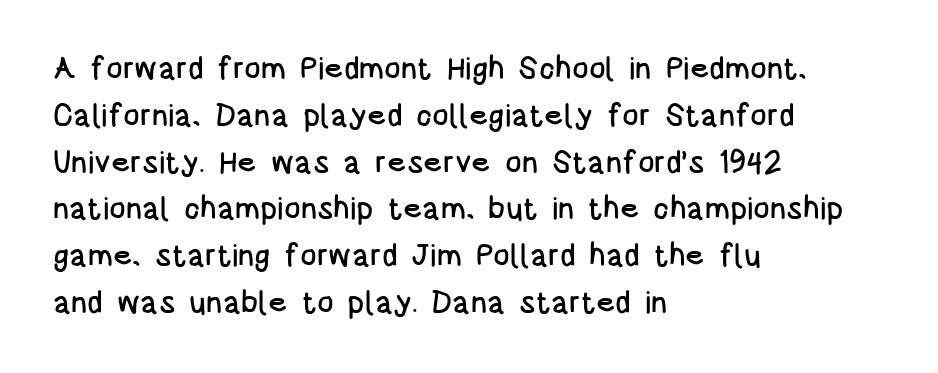
The image shows 31 px condensed sans-serif type, upright; set left-aligned, normal line spacing (1.51x), normal letter spacing, not underlined; low stroke contrast and a large x-height.
